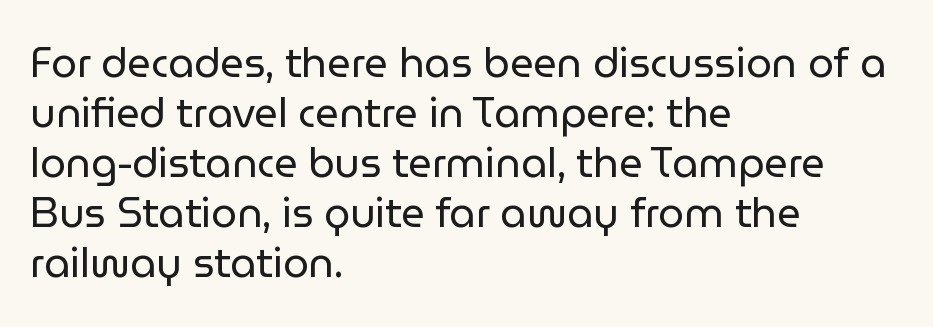
Q: Is the text bold? A: No.
Q: Is the text italic (slanted)? A: No, it is upright.
Q: Is the typeface a serif or a sans-serif typeface? A: Sans-serif.
Q: Is the text underlined? A: No.
Q: How is the paragraph aligned? A: Left-aligned.
Q: Is the spacing between letters normal or unusually wide? A: Normal.
Q: Width (condensed, normal, or wide)? A: Normal.
Q: Stroke contrast? A: Low.
Q: x-height? A: Medium.
Q: Monospaced? A: No.
